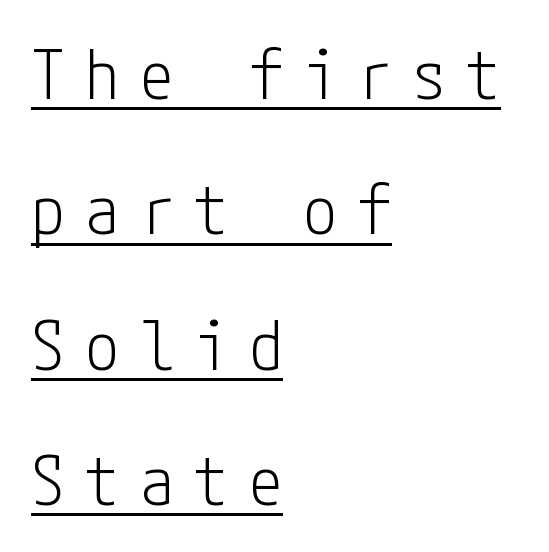
The rendering inserts visible extra space after every character. Which margin do the lines hug? The left one — the right edge is uneven. Unlike a traditional serif, this face leaves its strokes unadorned. Characters remain perfectly vertical along every line. Summary of vertical rhythm: relaxed, with wide interline spacing. Weight: not bold — regular or lighter.
